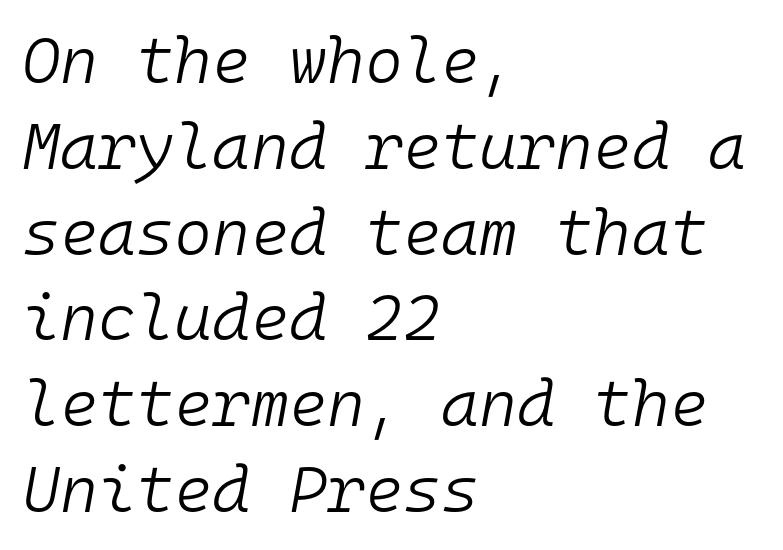
A typesetter would call this monospace, since all characters share one set width. This is oblique type, the kind used for emphasis or titles. Every row of glyphs begins at an identical x-position on the left. This rendering leaves character spacing at its baseline value.
